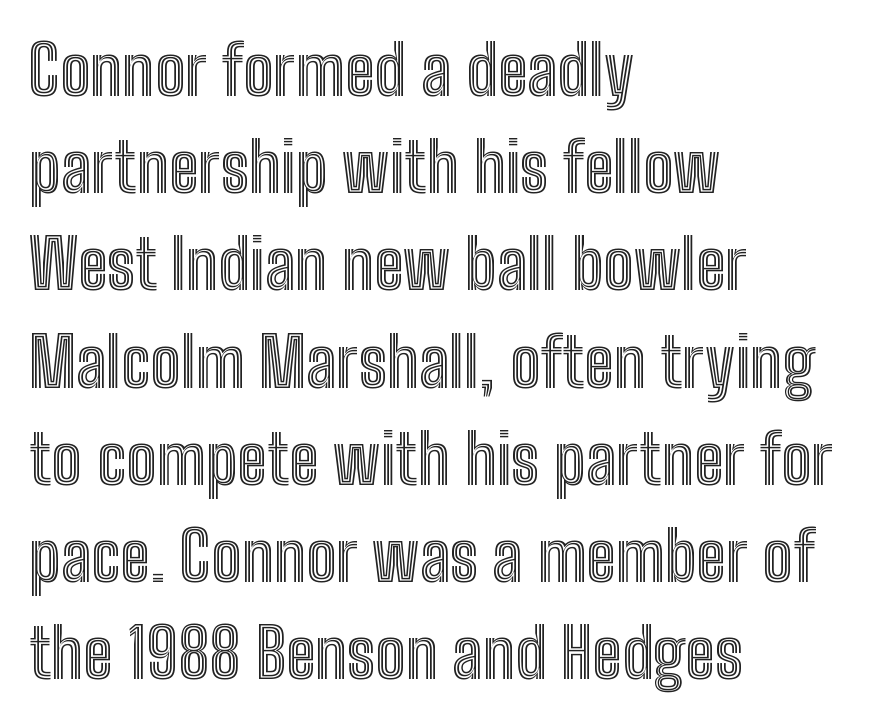
The image shows 68 px condensed type, upright; set left-aligned, normal line spacing (1.43x), normal letter spacing, not underlined; a medium x-height.
